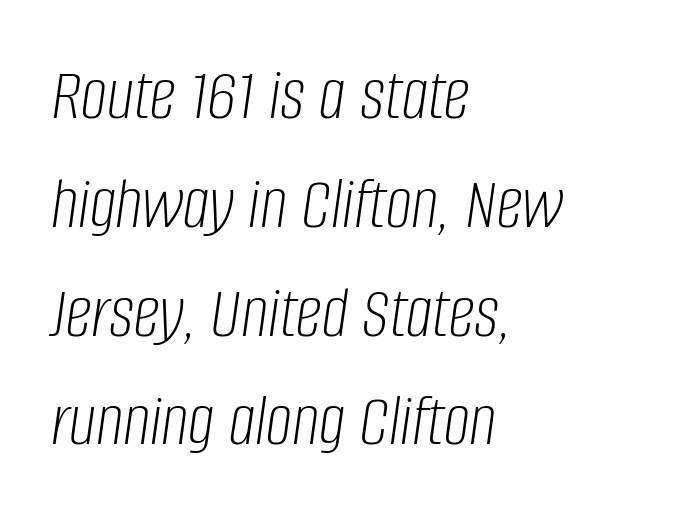
Q: Is the text bold? A: No.
Q: Is the text italic (slanted)? A: Yes, it leans right by about 8 degrees.
Q: Is the text underlined? A: No.
Q: How is the paragraph aligned? A: Left-aligned.
Q: Is the spacing between letters normal or unusually wide? A: Normal.
Q: Is the spacing between lines tight, normal or loose? A: Normal.
Q: Width (condensed, normal, or wide)? A: Condensed.
Q: Stroke contrast? A: Low.
Q: x-height? A: Large.
Q: Monospaced? A: No.
